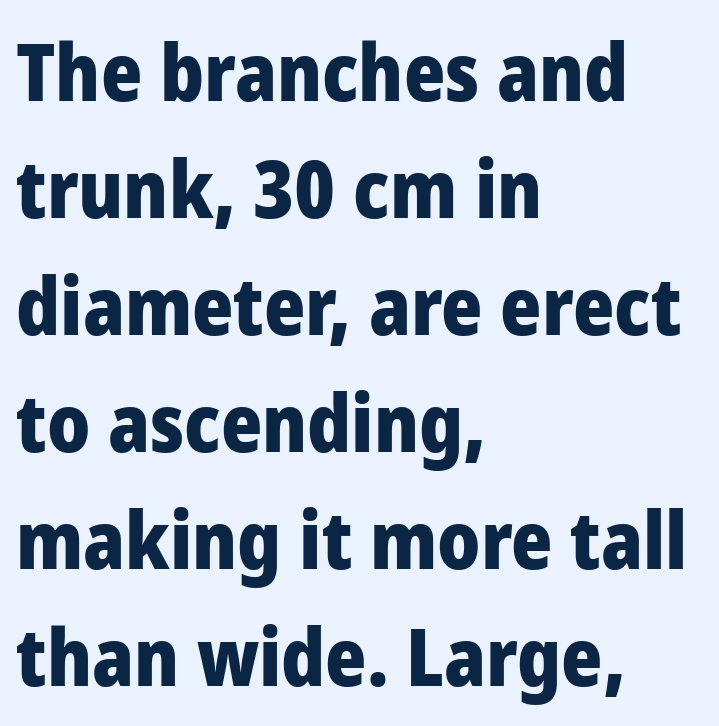
Ordinary non-slanted type is in use. The passage is arranged the way most books set body copy — flush left. The area under the type is left untouched. The rendering keeps characters at their native spacing. Serifs: no, the terminals of the letterforms are clean.
